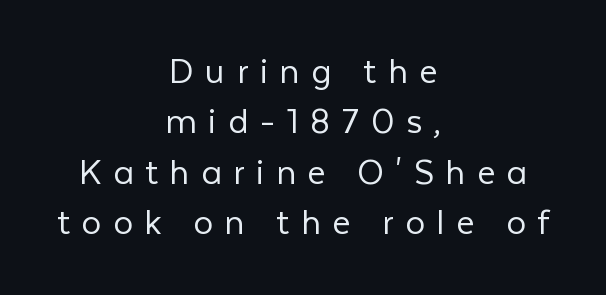
Q: Is the text bold? A: No.
Q: Is the text italic (slanted)? A: No, it is upright.
Q: Is the typeface a serif or a sans-serif typeface? A: Sans-serif.
Q: Is the text underlined? A: No.
Q: How is the paragraph aligned? A: Centered.
Q: Is the spacing between letters normal or unusually wide? A: Unusually wide.
Q: Is the spacing between lines tight, normal or loose? A: Normal.
Q: Width (condensed, normal, or wide)? A: Normal.
Q: Stroke contrast? A: Low.
Q: x-height? A: Medium.
Q: Monospaced? A: No.
